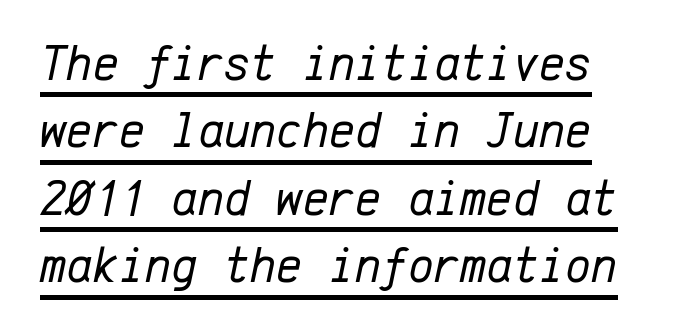
The image shows 50 px regular-weight type, italic (leaning right), monospaced; set left-aligned, normal line spacing (1.35x), normal letter spacing, underlined; low stroke contrast and a medium x-height.
